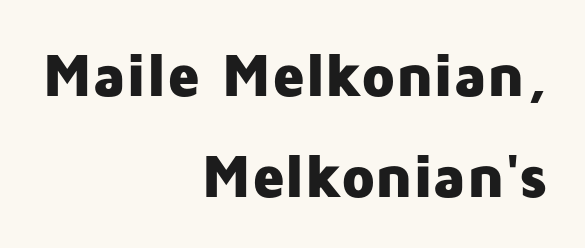
{"serif": "no", "italic": "no", "bold": "yes", "weight": "heavy", "width": "normal", "stroke_contrast": "low", "x_height": "medium", "monospaced": "no", "underline": "no", "align": "right", "line_spacing": "normal", "line_spacing_ratio": 1.66, "letter_spacing": "normal", "letter_spacing_em": 0.0, "glyph_px": 61}
